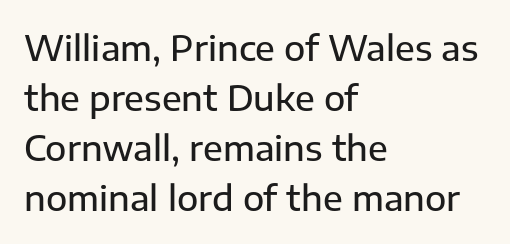
{"serif": "no", "italic": "no", "width": "normal", "stroke_contrast": "low", "x_height": "medium", "monospaced": "no", "underline": "no", "align": "left", "line_spacing": "normal", "line_spacing_ratio": 1.43, "letter_spacing": "normal", "letter_spacing_em": 0.0, "glyph_px": 35}
